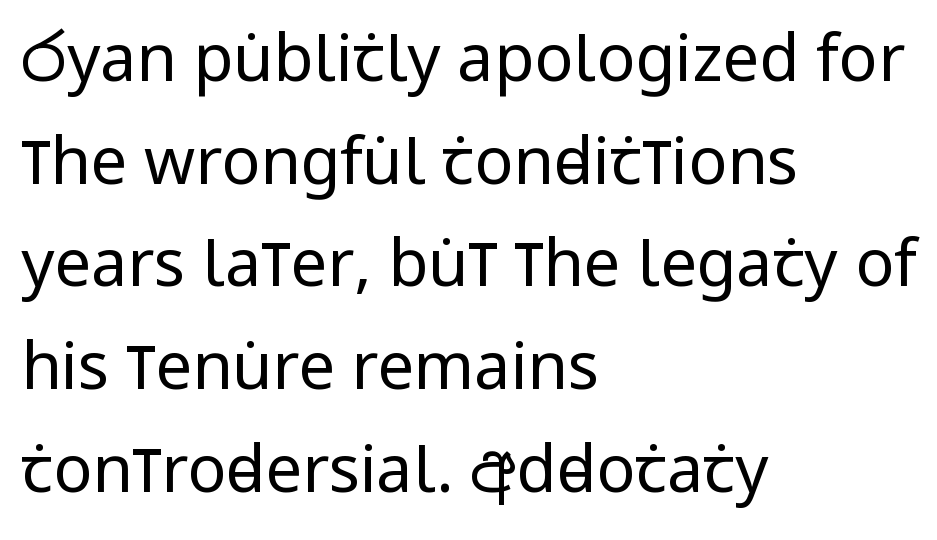
Q: Is the text bold? A: No.
Q: Is the text italic (slanted)? A: No, it is upright.
Q: Is the typeface a serif or a sans-serif typeface? A: Sans-serif.
Q: Is the text underlined? A: No.
Q: How is the paragraph aligned? A: Left-aligned.
Q: Is the spacing between letters normal or unusually wide? A: Normal.
Q: Is the spacing between lines tight, normal or loose? A: Normal.
Q: Width (condensed, normal, or wide)? A: Condensed.
Q: Stroke contrast? A: Low.
Q: x-height? A: Large.
Q: Monospaced? A: No.
